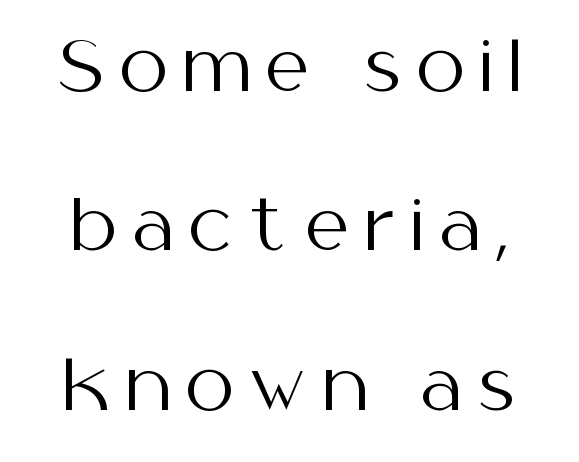
{"serif": "no", "italic": "no", "bold": "no", "weight": "regular", "width": "normal", "stroke_contrast": "medium", "x_height": "medium", "monospaced": "no", "underline": "no", "line_spacing": "loose", "line_spacing_ratio": 2.31, "letter_spacing": "wide", "letter_spacing_em": 0.23, "glyph_px": 69}
